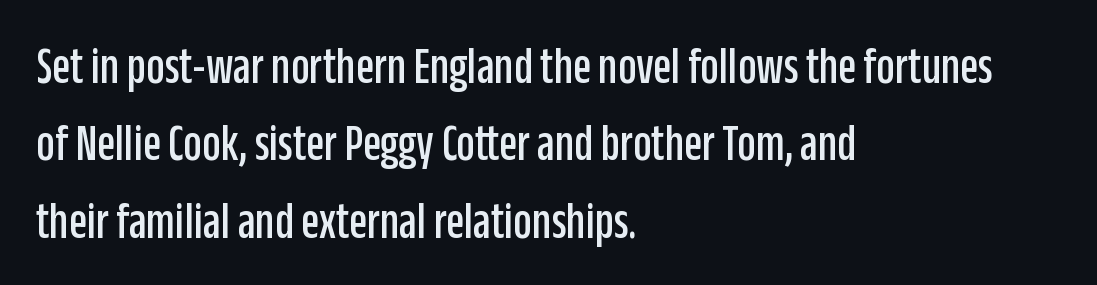
Q: Is the text italic (slanted)? A: No, it is upright.
Q: Is the typeface a serif or a sans-serif typeface? A: Sans-serif.
Q: Is the text underlined? A: No.
Q: How is the paragraph aligned? A: Left-aligned.
Q: Is the spacing between letters normal or unusually wide? A: Normal.
Q: Is the spacing between lines tight, normal or loose? A: Normal.
Q: Width (condensed, normal, or wide)? A: Condensed.
Q: Stroke contrast? A: Low.
Q: x-height? A: Large.
Q: Monospaced? A: No.
